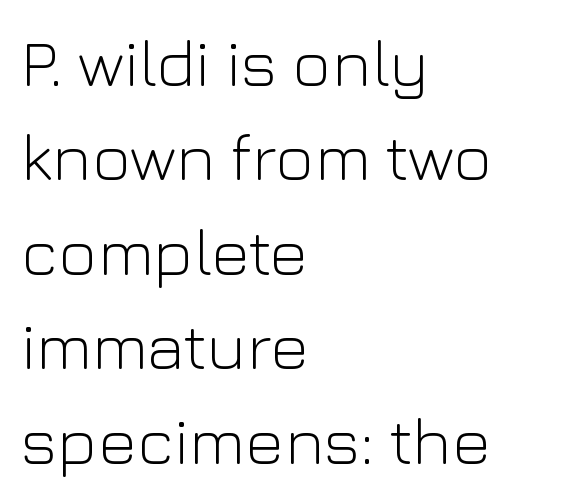
Q: Is the text bold? A: No.
Q: Is the text italic (slanted)? A: No, it is upright.
Q: Is the typeface a serif or a sans-serif typeface? A: Sans-serif.
Q: Is the text underlined? A: No.
Q: How is the paragraph aligned? A: Left-aligned.
Q: Is the spacing between letters normal or unusually wide? A: Normal.
Q: Is the spacing between lines tight, normal or loose? A: Normal.
Q: Width (condensed, normal, or wide)? A: Normal.
Q: Stroke contrast? A: Low.
Q: x-height? A: Medium.
Q: Monospaced? A: No.
